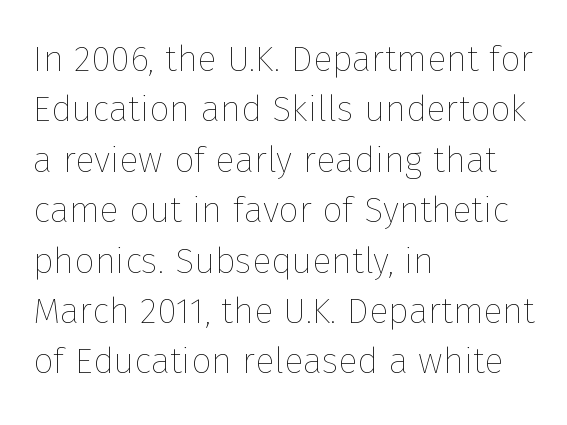
Does the leading feel generous? No, just average. The horizontal fit of the characters is conventional and even. Casual observation: everything's shoved over to the left. Note the varied advance widths — an 'i' is clearly narrower than an 'm'. The typesetting does not lean heavy: it is not bold. You can tell it's not italic because the verticals are truly vertical.
